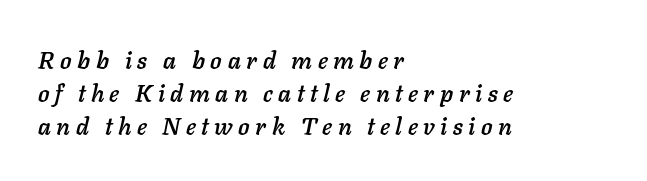
The space between consecutive lines is moderate. Students, note that the glyphs here are deliberately spaced far apart. You can tell it's italic because the verticals aren't actually vertical. Teacher's note: observe the even left margin — that is flush-left alignment.
